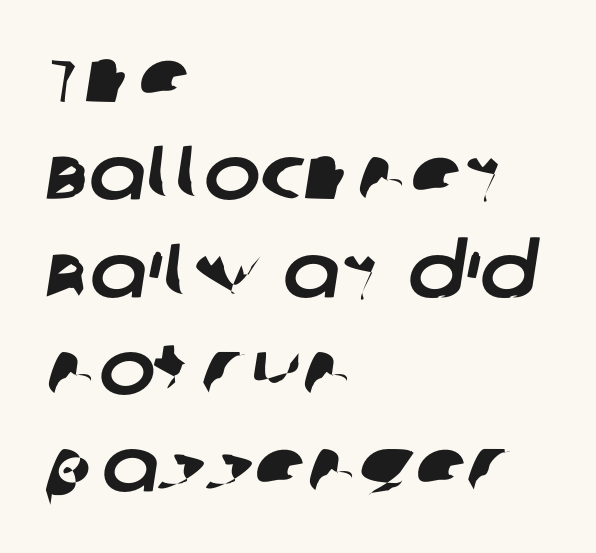
Q: Is the typeface a serif or a sans-serif typeface? A: Sans-serif.
Q: Is the text underlined? A: No.
Q: How is the paragraph aligned? A: Left-aligned.
Q: Is the spacing between letters normal or unusually wide? A: Normal.
Q: Is the spacing between lines tight, normal or loose? A: Normal.
Q: Width (condensed, normal, or wide)? A: Normal.
Q: Stroke contrast? A: Low.
Q: x-height? A: Large.
Q: Monospaced? A: No.
